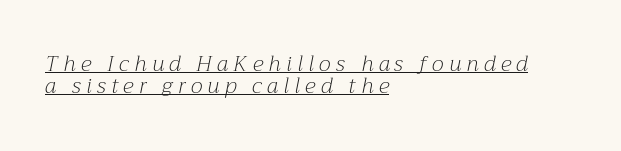
The image shows 21 px text type, italic (leaning right); set left-aligned, tight line spacing (1.06x), unusually wide letter spacing (+0.26 em), underlined.
